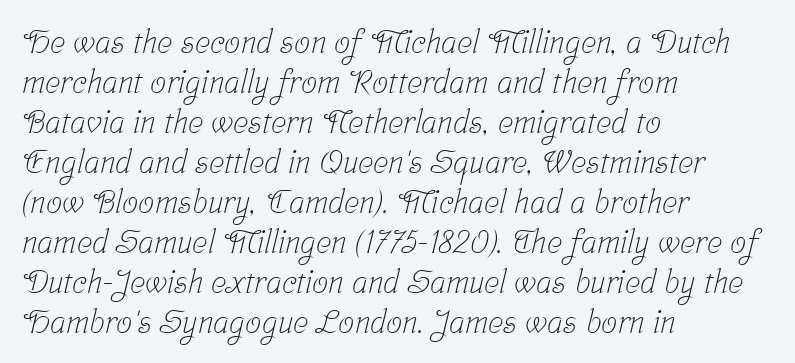
Q: Is the text bold? A: No.
Q: Is the typeface a serif or a sans-serif typeface? A: Serif.
Q: Is the text underlined? A: No.
Q: How is the paragraph aligned? A: Left-aligned.
Q: Is the spacing between letters normal or unusually wide? A: Normal.
Q: Is the spacing between lines tight, normal or loose? A: Normal.
Q: Width (condensed, normal, or wide)? A: Condensed.
Q: Stroke contrast? A: Low.
Q: x-height? A: Medium.
Q: Monospaced? A: No.
